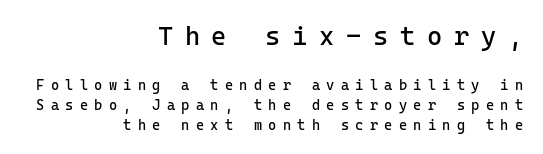
{"italic": "no", "bold": "no", "underline": "no", "align": "right", "line_spacing": "normal", "line_spacing_ratio": 1.41, "letter_spacing": "wide", "letter_spacing_em": 0.45, "larger_block": "first", "size_ratio": 1.86, "glyph_px": 26}
